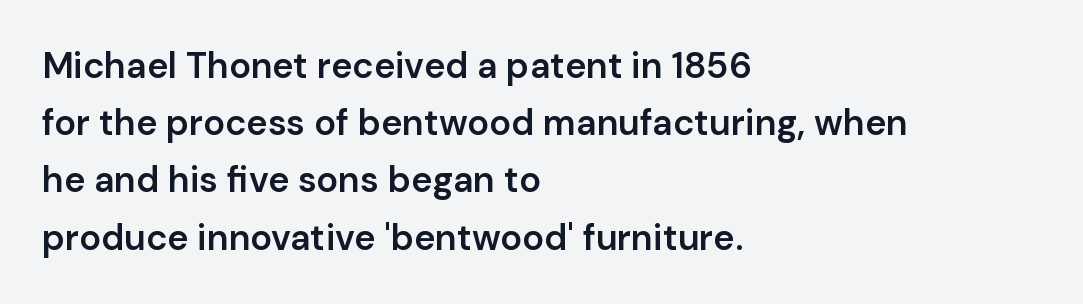
The specimen omits any rule beneath the text block's lines. How are the letters spaced? Ordinarily, with no added tracking. Look at the stroke-to-counter ratio: somewhat heavy, a semibold. The text block is weighted toward the left margin, trailing off unevenly rightward. Looks like regular typesetting: each glyph gets only the width it needs. The rendering shows plain stroke endings on the letterforms — a sans-serif design.
